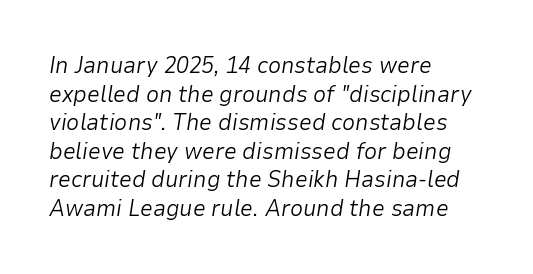
The text block is weighted toward the left margin, trailing off unevenly rightward. The text carries the slant typical of an italic or oblique font. What stands out about the letter spacing? Nothing — it is the standard amount. Is this a heavy cut? Hardly; it is regular or lighter.
